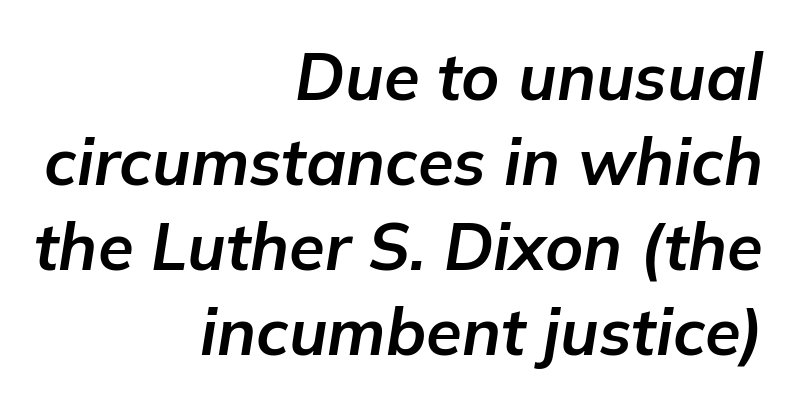
Q: Is the text bold? A: Yes.
Q: Is the text italic (slanted)? A: Yes, it leans right by about 9 degrees.
Q: Is the text underlined? A: No.
Q: How is the paragraph aligned? A: Right-aligned.
Q: Is the spacing between letters normal or unusually wide? A: Normal.
Q: Is the spacing between lines tight, normal or loose? A: Normal.
Q: Width (condensed, normal, or wide)? A: Normal.
Q: Stroke contrast? A: Low.
Q: x-height? A: Medium.
Q: Monospaced? A: No.
